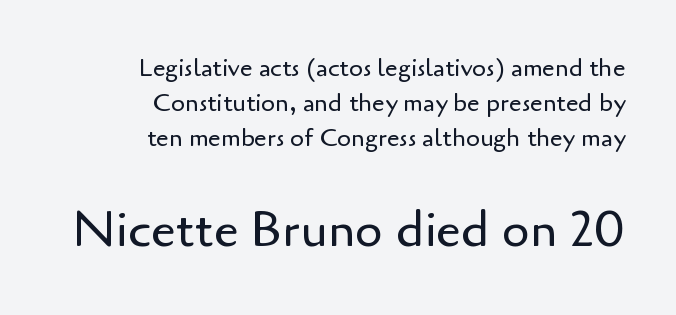
Q: Is the text bold? A: No.
Q: Is the text italic (slanted)? A: No, it is upright.
Q: Is the typeface a serif or a sans-serif typeface? A: Sans-serif.
Q: Is the text underlined? A: No.
Q: How is the paragraph aligned? A: Right-aligned.
Q: Is the spacing between letters normal or unusually wide? A: Normal.
Q: Is the spacing between lines tight, normal or loose? A: Normal.
Q: Which block of text is set in a larger size, the first (top) or the second (bottom)? A: The second (bottom) one.
Q: Width (condensed, normal, or wide)? A: Normal.
Q: Stroke contrast? A: Low.
Q: x-height? A: Small.
Q: Monospaced? A: No.
